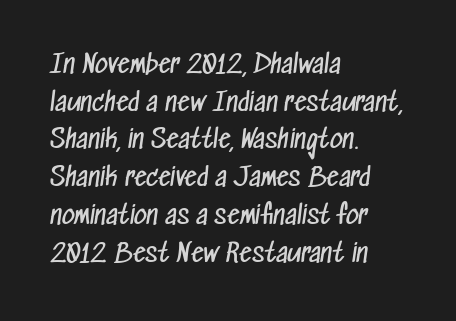
Q: Is the text bold? A: No.
Q: Is the text underlined? A: No.
Q: How is the paragraph aligned? A: Left-aligned.
Q: Is the spacing between letters normal or unusually wide? A: Normal.
Q: Is the spacing between lines tight, normal or loose? A: Normal.
